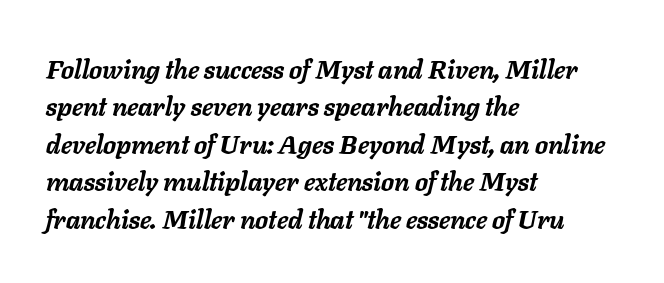
{"italic": "yes", "lean": "right", "slant_degrees": 11, "bold": "yes", "underline": "no", "align": "left", "line_spacing": "normal", "line_spacing_ratio": 1.44, "letter_spacing": "normal", "letter_spacing_em": 0.0, "glyph_px": 26}
